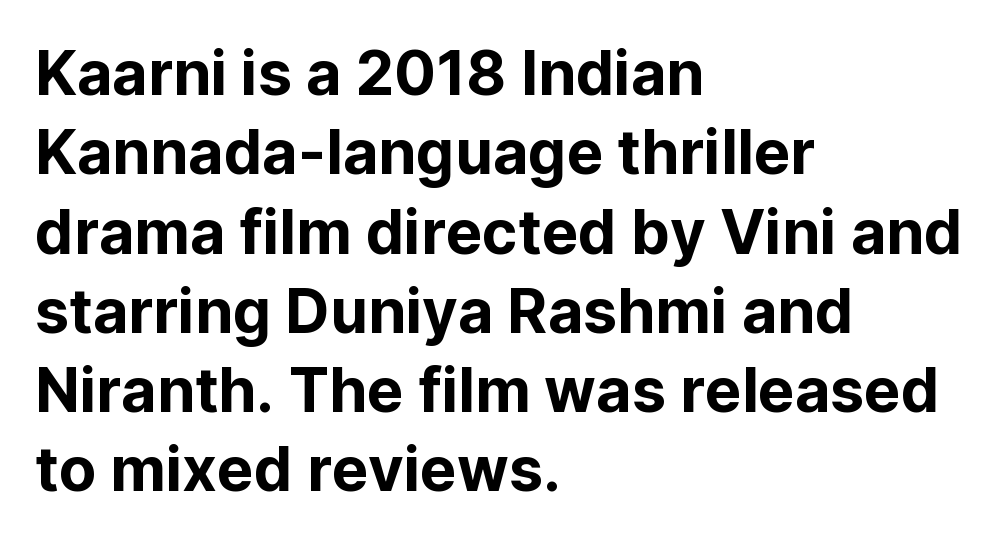
{"serif": "no", "italic": "no", "width": "normal", "stroke_contrast": "low", "x_height": "medium", "monospaced": "no", "underline": "no", "align": "left", "line_spacing": "normal", "line_spacing_ratio": 1.3, "letter_spacing": "normal", "letter_spacing_em": 0.0, "glyph_px": 61}
